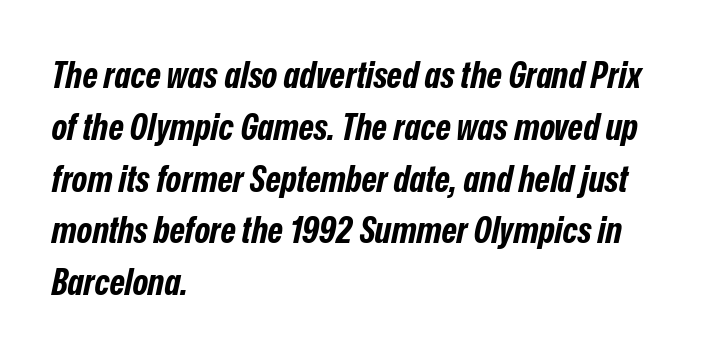
Q: Is the text bold? A: Yes.
Q: Is the text italic (slanted)? A: Yes, it leans right by about 12 degrees.
Q: Is the text underlined? A: No.
Q: How is the paragraph aligned? A: Left-aligned.
Q: Is the spacing between letters normal or unusually wide? A: Normal.
Q: Is the spacing between lines tight, normal or loose? A: Normal.
Q: Width (condensed, normal, or wide)? A: Condensed.
Q: Stroke contrast? A: Low.
Q: x-height? A: Medium.
Q: Monospaced? A: No.
